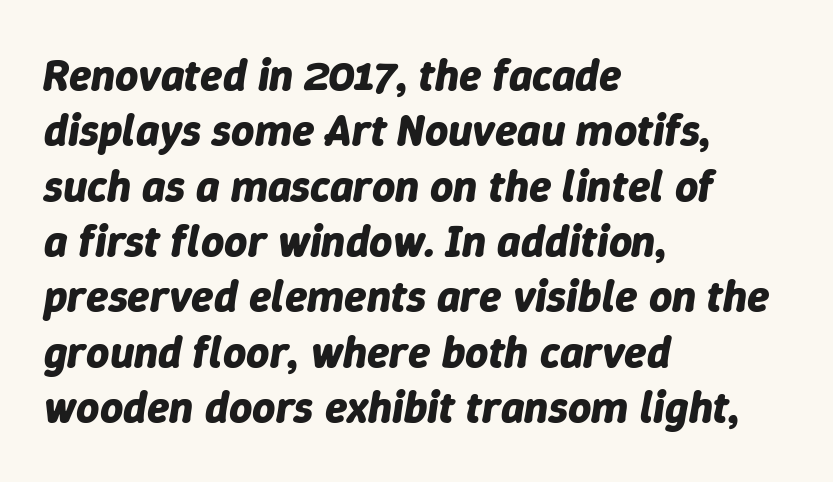
Looks like regular typesetting: each glyph gets only the width it needs. Weight check: bold — yes, fully. Letter spacing: default. Posture: slanted. Descender tails drop into unmarked territory.
